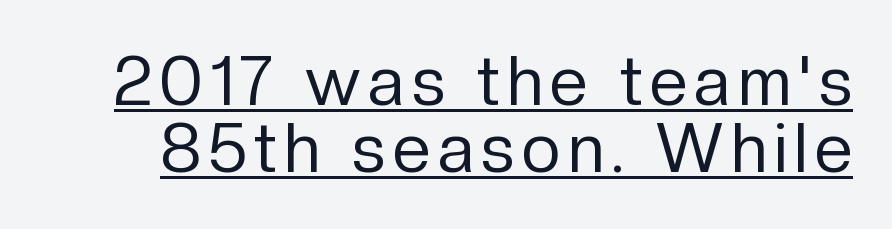
Is the stroke heavy? The answer is a plain regular-or-lighter. Look at the bottom of the vertical strokes: they stop flat, with no serifs. The passage shown is typed in a proportional face where columns would drift. Each line of the rendering has a horizontal stroke beneath the glyphs.
